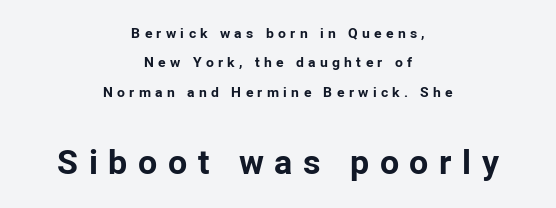
{"serif": "no", "italic": "no", "bold": "yes", "weight": "bold", "width": "normal", "stroke_contrast": "low", "x_height": "medium", "monospaced": "no", "underline": "no", "align": "center", "line_spacing": "loose", "line_spacing_ratio": 2.1, "letter_spacing": "wide", "letter_spacing_em": 0.31, "larger_block": "second", "size_ratio": 2.43, "glyph_px": 34}
